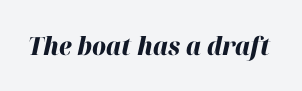
The image shows 25 px bold type, italic (leaning right); set normal letter spacing, not underlined.
